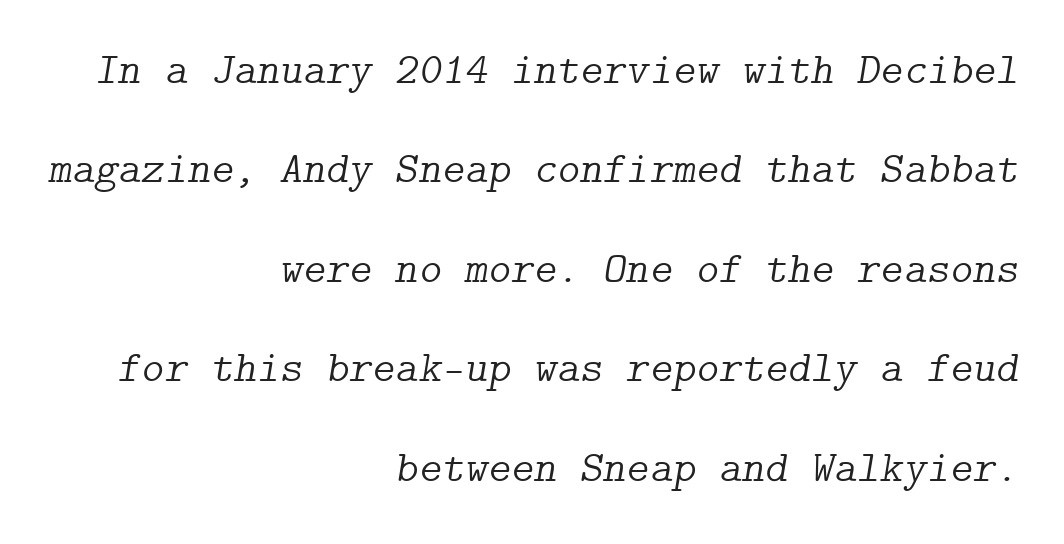
Q: Is the text bold? A: No.
Q: Is the text italic (slanted)? A: Yes, it leans right by about 9 degrees.
Q: Is the typeface a serif or a sans-serif typeface? A: Serif.
Q: Is the text underlined? A: No.
Q: How is the paragraph aligned? A: Right-aligned.
Q: Is the spacing between letters normal or unusually wide? A: Normal.
Q: Is the spacing between lines tight, normal or loose? A: Loose.
Q: Width (condensed, normal, or wide)? A: Normal.
Q: Stroke contrast? A: Low.
Q: x-height? A: Medium.
